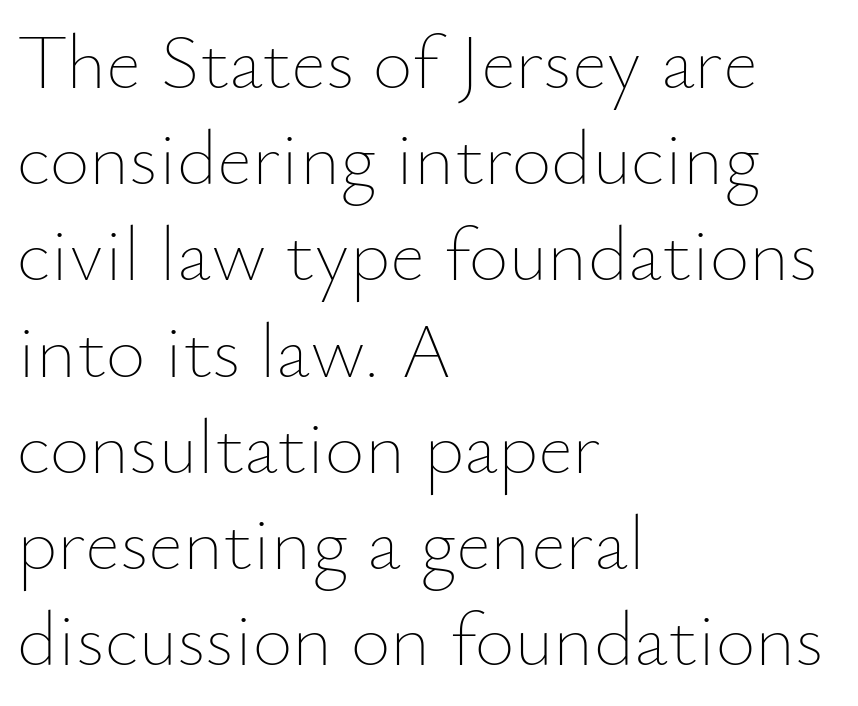
The characters are drawn with everyday or finer stroke widths. Characters remain perfectly vertical along every line. Visually the block forms a straight wall on the left and a jagged coastline on the right. What stands out about the letter spacing? Nothing — it is the standard amount.
